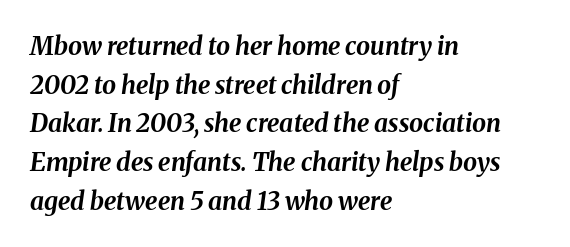
Q: Is the text bold? A: Yes.
Q: Is the text italic (slanted)? A: Yes, it leans right by about 8 degrees.
Q: Is the text underlined? A: No.
Q: How is the paragraph aligned? A: Left-aligned.
Q: Is the spacing between letters normal or unusually wide? A: Normal.
Q: Is the spacing between lines tight, normal or loose? A: Normal.
